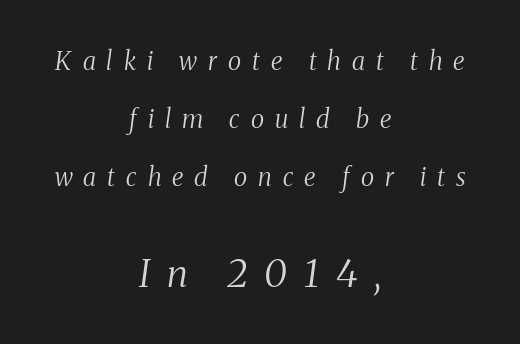
Weight: not bold — regular or lighter. I'd call this a serif setting — the letters wear small feet. If you drew a line through each stem, it would be angled. The leading is generous, giving the passage an open texture. Short and long lines alike share a common midpoint. Is the lower block the larger one? Yes — the lower block carries the bigger type.
